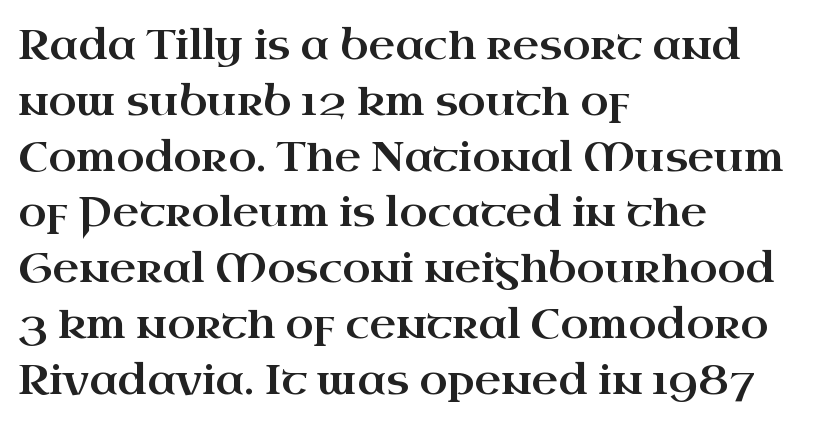
The image shows 41 px wide serif type, upright; set left-aligned, normal line spacing (1.36x), normal letter spacing, not underlined; high stroke contrast and a small x-height.
